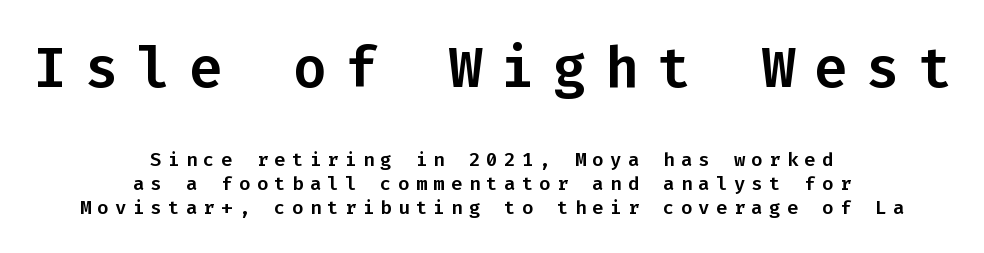
The image shows 56 px sans-serif type, upright, monospaced; set centered, normal line spacing (1.27x), unusually wide letter spacing (+0.33 em), not underlined; the first (top) block is 2.95x larger; low stroke contrast and a medium x-height.
